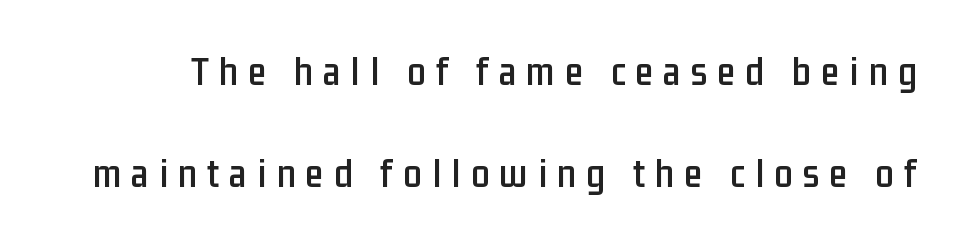
The image shows 41 px condensed sans-serif type, upright; set loose line spacing (2.49x), unusually wide letter spacing (+0.25 em), not underlined; low stroke contrast and a medium x-height.
